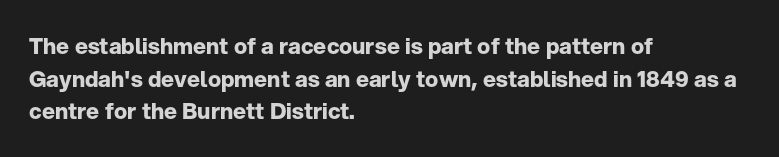
Q: Is the text bold? A: Yes.
Q: Is the text italic (slanted)? A: No, it is upright.
Q: Is the text underlined? A: No.
Q: How is the paragraph aligned? A: Left-aligned.
Q: Is the spacing between letters normal or unusually wide? A: Normal.
Q: Is the spacing between lines tight, normal or loose? A: Normal.
